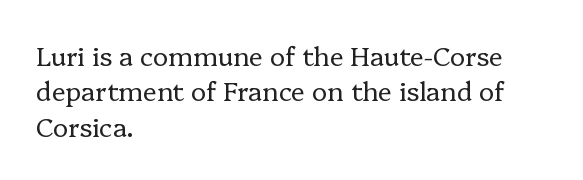
Vertically, the passage feels balanced, rows spaced as you'd expect. No italicization has been applied; the sample stays upright. A bare baseline throughout the passage. Think standard paragraph weight, or any step lighter than that.
